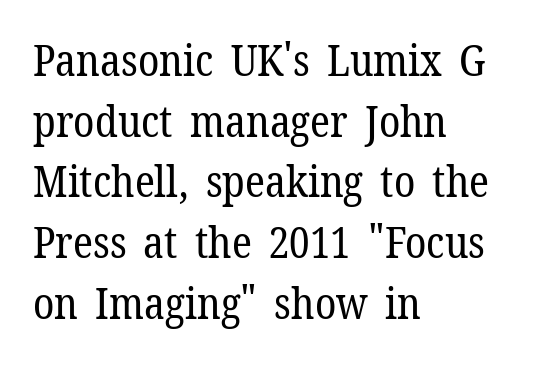
{"serif": "yes", "italic": "no", "bold": "no", "weight": "regular", "width": "normal", "stroke_contrast": "low", "x_height": "medium", "monospaced": "no", "underline": "no", "align": "left", "line_spacing": "normal", "line_spacing_ratio": 1.41, "letter_spacing": "normal", "letter_spacing_em": 0.0, "glyph_px": 43}
